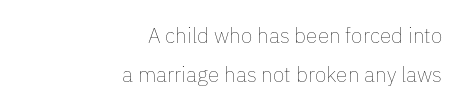
{"italic": "no", "bold": "no", "underline": "no", "align": "right", "line_spacing_ratio": 1.88, "letter_spacing": "normal", "letter_spacing_em": 0.0, "glyph_px": 21}
